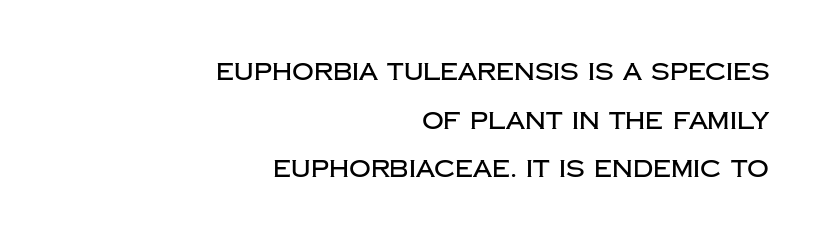
The lines are spread far apart with generous leading. Default kerning and tracking; the words read as compact shapes. Each line ends at the same right margin while the left side varies. Words float on clear page, feet unadorned. A roman cut, with each character standing at attention.
